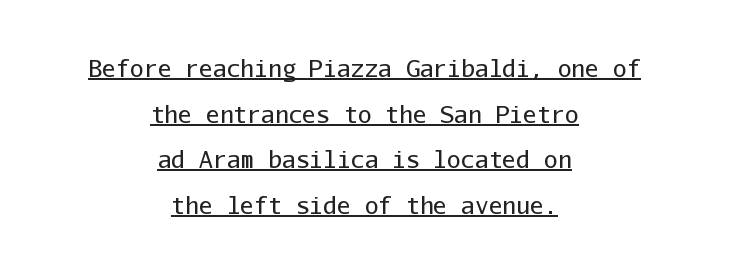
The typesetting does not lean heavy: it is not bold. Is there any slant? The stems are plumb. The rendering positions every line midway between the sides. The vertical gap from one line to the next is large. The passage shown has conventional tracking throughout. Quick note: underline on.
